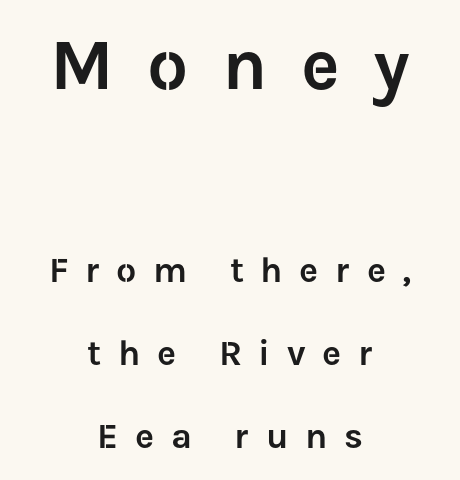
Q: Is the text italic (slanted)? A: No, it is upright.
Q: Is the typeface a serif or a sans-serif typeface? A: Sans-serif.
Q: Is the text underlined? A: No.
Q: How is the paragraph aligned? A: Centered.
Q: Is the spacing between letters normal or unusually wide? A: Unusually wide.
Q: Is the spacing between lines tight, normal or loose? A: Loose.
Q: Which block of text is set in a larger size, the first (top) or the second (bottom)? A: The first (top) one.
Q: Width (condensed, normal, or wide)? A: Normal.
Q: Stroke contrast? A: Low.
Q: x-height? A: Medium.
Q: Monospaced? A: No.
